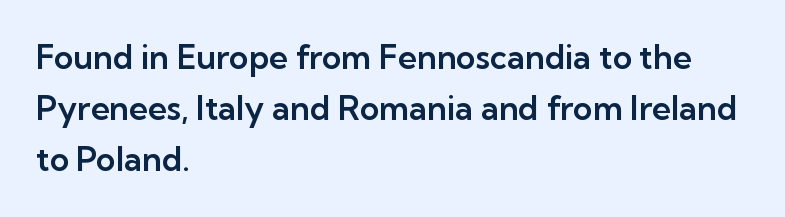
The image shows 33 px sans-serif type, upright; set left-aligned, normal line spacing (1.55x), normal letter spacing, not underlined; low stroke contrast and a medium x-height.
